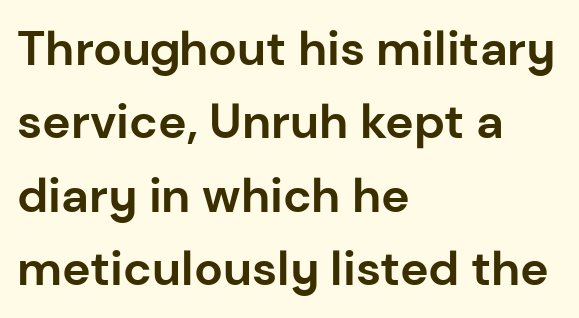
The image shows 48 px bold sans-serif type, upright; set left-aligned, normal line spacing (1.53x), normal letter spacing, not underlined; low stroke contrast and a medium x-height.
